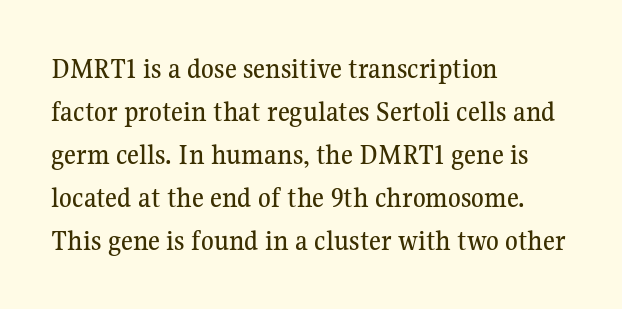
{"serif": "yes", "italic": "no", "width": "normal", "stroke_contrast": "medium", "x_height": "medium", "monospaced": "no", "underline": "no", "align": "left", "line_spacing": "normal", "line_spacing_ratio": 1.48, "letter_spacing": "normal", "letter_spacing_em": 0.0, "glyph_px": 29}
